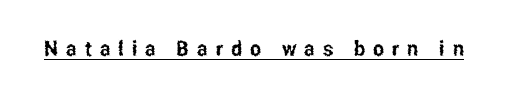
Designer's note — italics off, roman on. Words appear elongated and porous because spacing is wide. Each line of the rendering has a horizontal stroke beneath the glyphs.
